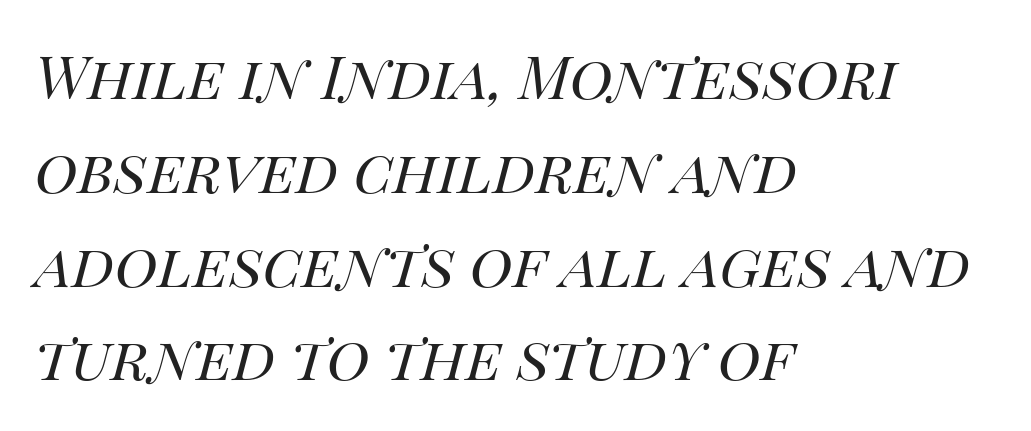
{"italic": "yes", "lean": "right", "slant_degrees": 14, "bold": "no", "weight": "regular", "width": "normal", "stroke_contrast": "high", "x_height": "large", "monospaced": "no", "underline": "no", "align": "left", "line_spacing": "normal", "line_spacing_ratio": 1.59, "letter_spacing": "normal", "letter_spacing_em": 0.0, "glyph_px": 59}
